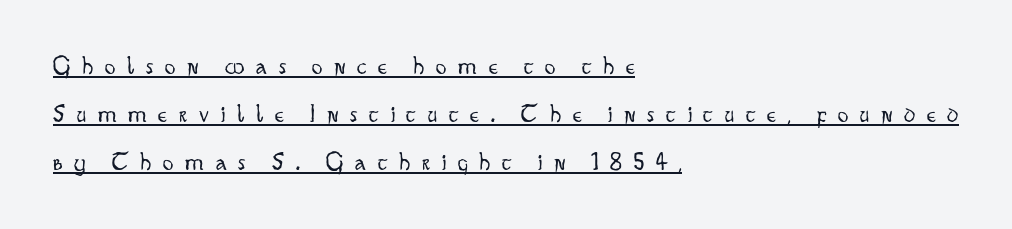
The image shows 26 px text type, upright; set left-aligned, line spacing 1.84x, unusually wide letter spacing (+0.46 em), underlined.
